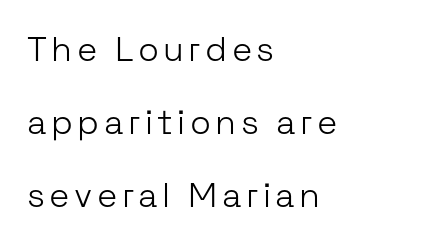
Q: Is the text bold? A: No.
Q: Is the text italic (slanted)? A: No, it is upright.
Q: Is the typeface a serif or a sans-serif typeface? A: Sans-serif.
Q: Is the text underlined? A: No.
Q: How is the paragraph aligned? A: Left-aligned.
Q: Is the spacing between lines tight, normal or loose? A: Loose.
Q: Width (condensed, normal, or wide)? A: Normal.
Q: Stroke contrast? A: Low.
Q: x-height? A: Medium.
Q: Monospaced? A: No.
